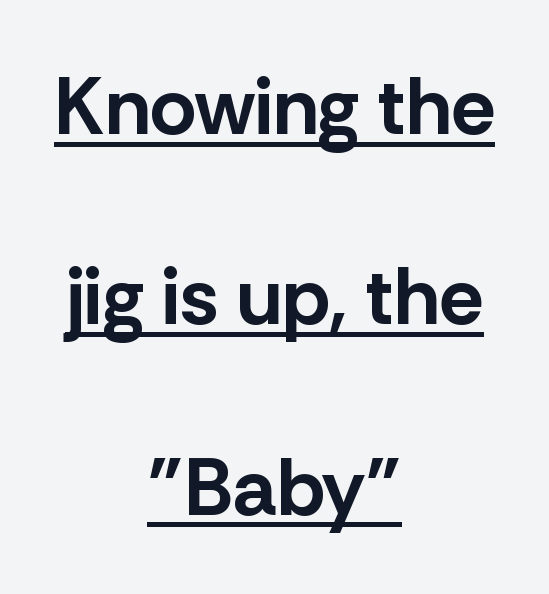
Q: Is the text bold? A: Yes.
Q: Is the text italic (slanted)? A: No, it is upright.
Q: Is the typeface a serif or a sans-serif typeface? A: Sans-serif.
Q: Is the text underlined? A: Yes.
Q: How is the paragraph aligned? A: Centered.
Q: Is the spacing between letters normal or unusually wide? A: Normal.
Q: Is the spacing between lines tight, normal or loose? A: Loose.
Q: Width (condensed, normal, or wide)? A: Normal.
Q: Stroke contrast? A: Low.
Q: x-height? A: Medium.
Q: Monospaced? A: No.
